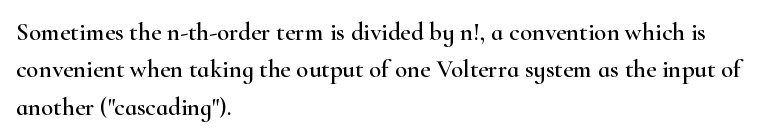
The image shows 25 px text type, upright; set left-aligned, normal line spacing (1.5x), normal letter spacing, not underlined.
